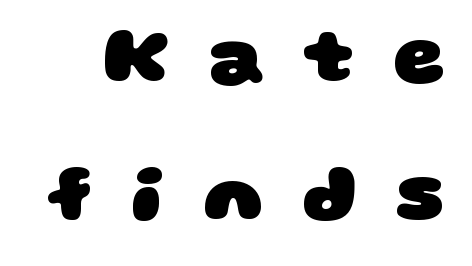
Descenders are the only things crossing below the line. Every letter is thick-stroked: bold, no question. The line texture is sparse and dotted thanks to wide tracking. Classification — sans serif.
